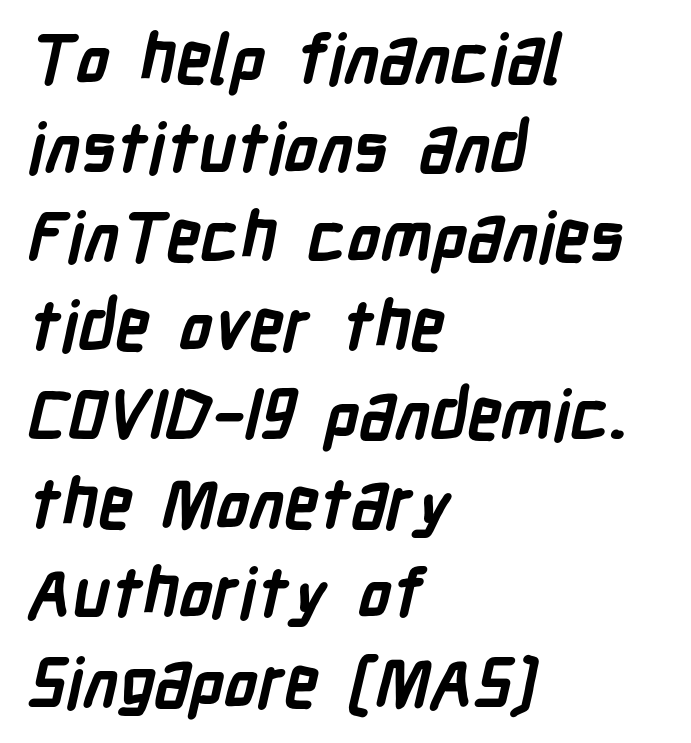
{"serif": "no", "bold": "yes", "weight": "semibold", "width": "condensed", "stroke_contrast": "low", "x_height": "medium", "monospaced": "no", "underline": "no", "align": "left", "line_spacing": "normal", "line_spacing_ratio": 1.31, "letter_spacing": "normal", "letter_spacing_em": 0.0, "glyph_px": 68}
